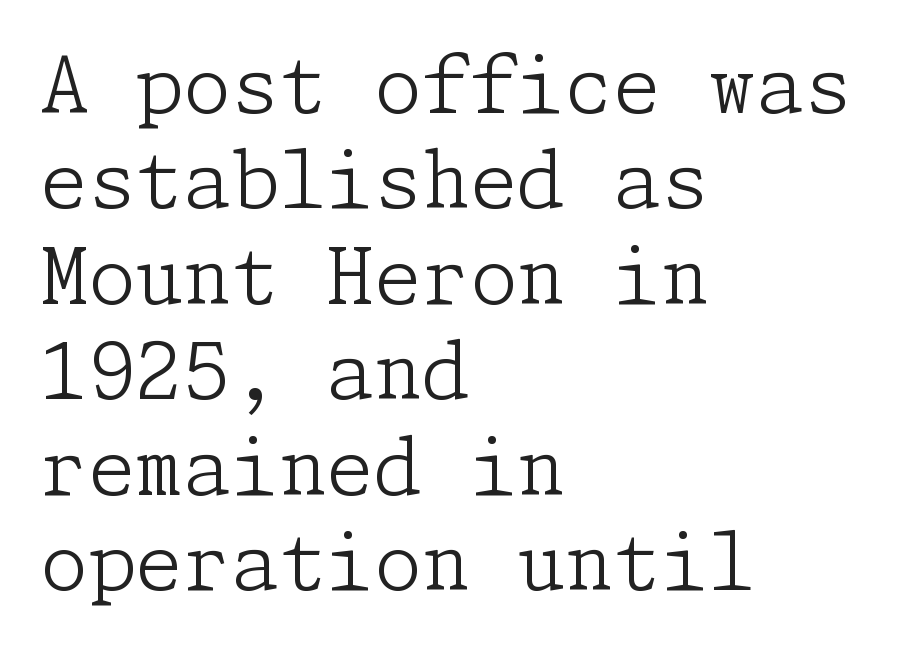
Q: Is the text bold? A: No.
Q: Is the text italic (slanted)? A: No, it is upright.
Q: Is the typeface a serif or a sans-serif typeface? A: Serif.
Q: Is the text underlined? A: No.
Q: How is the paragraph aligned? A: Left-aligned.
Q: Is the spacing between letters normal or unusually wide? A: Normal.
Q: Width (condensed, normal, or wide)? A: Normal.
Q: Stroke contrast? A: Low.
Q: x-height? A: Medium.
